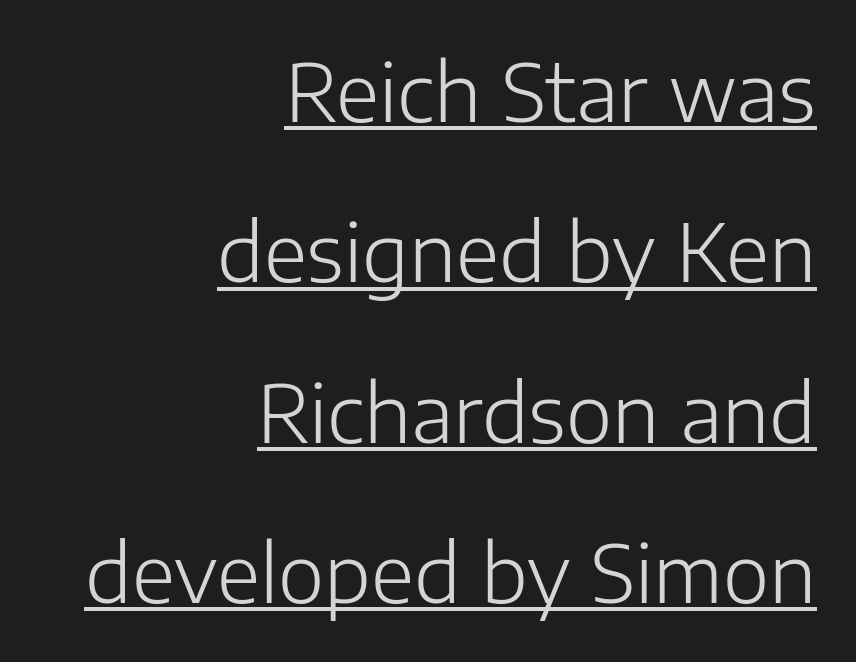
This sample trades compactness for vertical openness between lines. Is this a fixed-width face? No — the glyphs have proportional, varying widths. The axis of the letterforms is exactly vertical. Has an underline been added? It has. No feet cap the strokes, marking this as sans-serif type.
